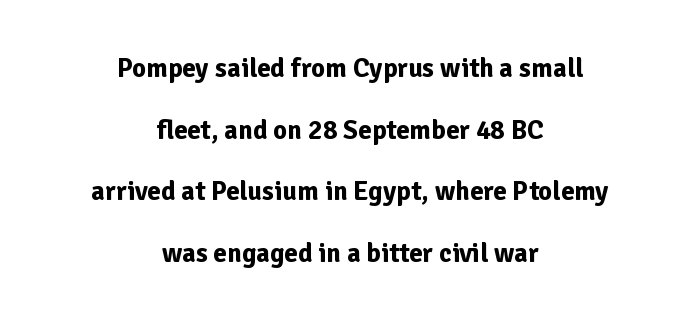
Q: Is the text bold? A: Yes.
Q: Is the text italic (slanted)? A: No, it is upright.
Q: Is the text underlined? A: No.
Q: How is the paragraph aligned? A: Centered.
Q: Is the spacing between letters normal or unusually wide? A: Normal.
Q: Is the spacing between lines tight, normal or loose? A: Loose.
